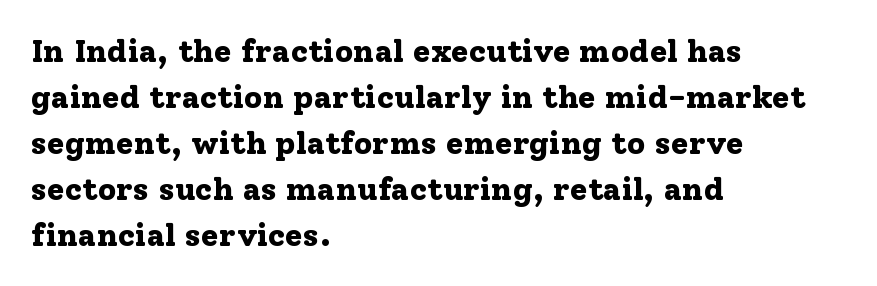
Q: Is the text bold? A: Yes.
Q: Is the text italic (slanted)? A: No, it is upright.
Q: Is the typeface a serif or a sans-serif typeface? A: Serif.
Q: Is the text underlined? A: No.
Q: How is the paragraph aligned? A: Left-aligned.
Q: Is the spacing between letters normal or unusually wide? A: Normal.
Q: Is the spacing between lines tight, normal or loose? A: Normal.
Q: Width (condensed, normal, or wide)? A: Normal.
Q: Stroke contrast? A: Low.
Q: x-height? A: Medium.
Q: Monospaced? A: No.
